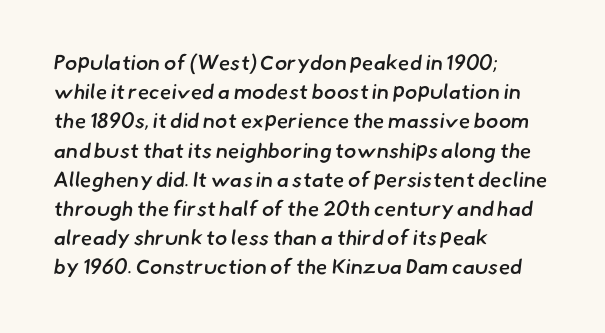
The image shows 21 px text type; set left-aligned, normal line spacing (1.39x), normal letter spacing, not underlined.
